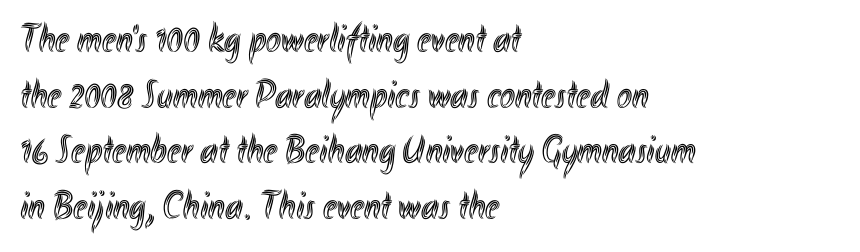
This rendering leaves character spacing at its baseline value. No word sits above an underline. If you drew a ruler down the left edge, every line would touch it.
